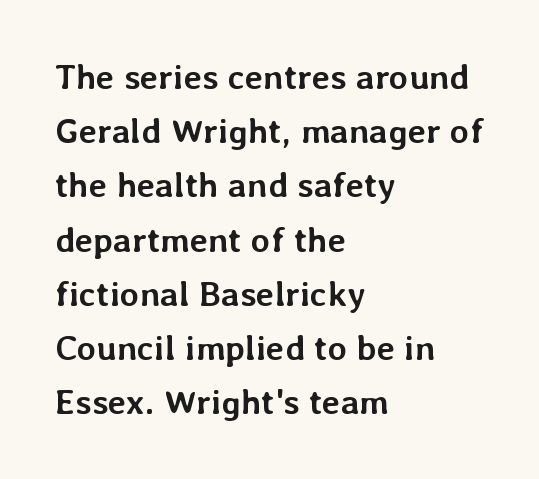
The image shows 35 px semibold type, upright; set left-aligned, normal line spacing (1.55x), normal letter spacing, not underlined; low stroke contrast and a medium x-height.
